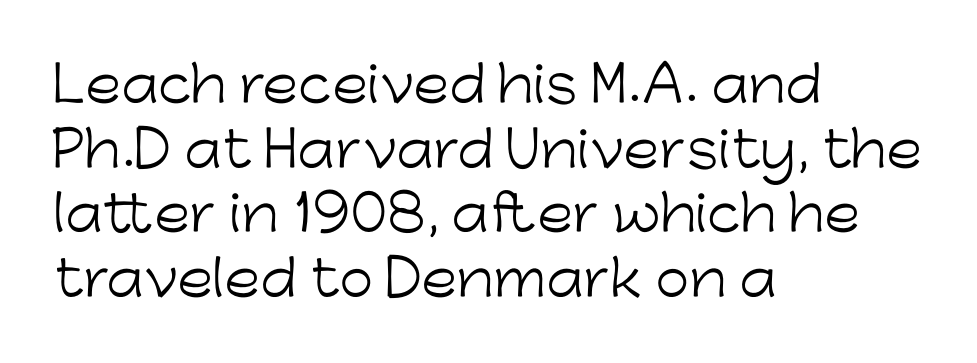
The image shows 49 px light sans-serif type, upright; set left-aligned, normal line spacing (1.32x), normal letter spacing, not underlined; low stroke contrast and a medium x-height.
